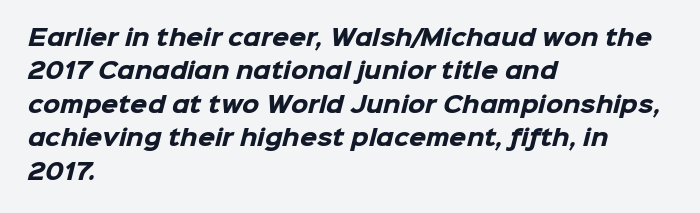
Q: Is the text bold? A: Yes.
Q: Is the text underlined? A: No.
Q: How is the paragraph aligned? A: Left-aligned.
Q: Is the spacing between letters normal or unusually wide? A: Normal.
Q: Is the spacing between lines tight, normal or loose? A: Normal.
